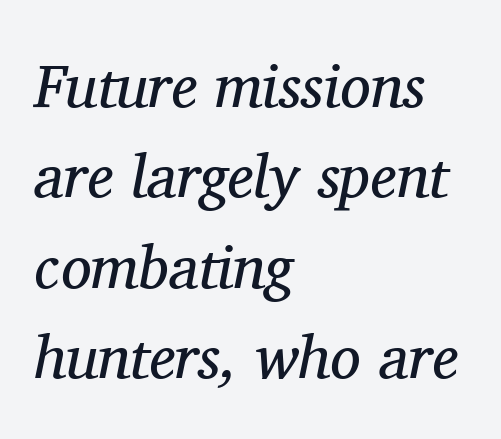
The image shows 61 px regular-weight serif type, italic (leaning right); set left-aligned, normal line spacing (1.48x), normal letter spacing, not underlined; medium stroke contrast and a medium x-height.
